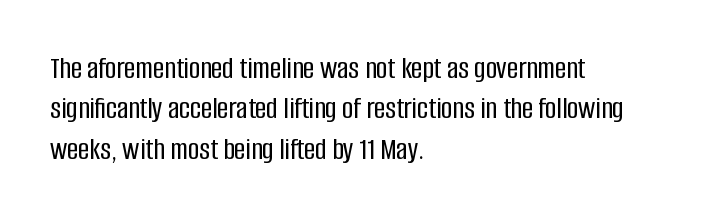
The letterforms sit shoulder to shoulder at normal distance. Style check: upright. In terms of leading, this rendering sits right in the middle. Underline: absent. Font category for this specimen: sans-serif.
